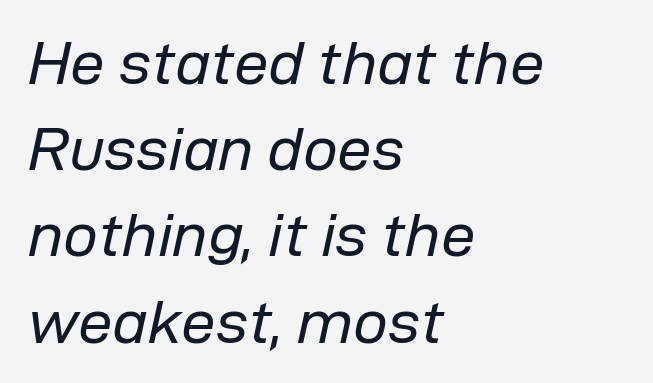
The cut favours lightness, reaching ordinary text weight at its darkest. The text carries the slant typical of an italic or oblique font. The block of text has a typical density, with ordinary space between rows. Only glyphs here, with clear space below each row. The horizontal fit of the characters is conventional and even.
